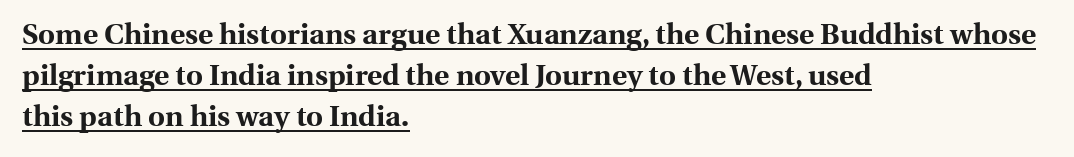
The rendering uses natural spacing where letterforms have individual widths. The type family on display is of the serif kind. Heavy, bold letterforms. A roman cut, with each character standing at attention. Horizontal alignment here is leftward, the default for most running prose.
